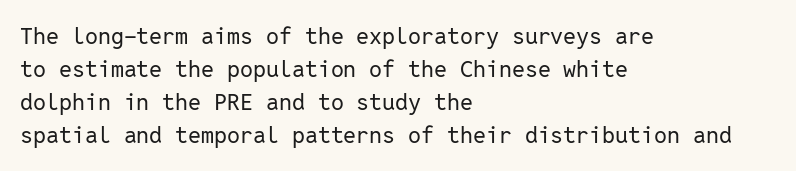
The image shows 23 px text type, upright; set left-aligned, normal line spacing (1.44x), normal letter spacing, not underlined.
